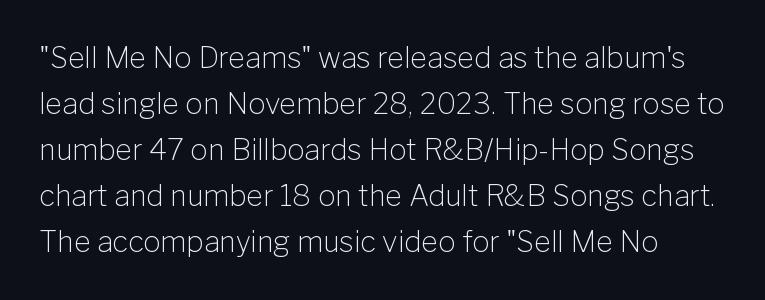
{"serif": "no", "italic": "no", "bold": "no", "weight": "light", "width": "normal", "stroke_contrast": "low", "x_height": "medium", "monospaced": "no", "underline": "no", "line_spacing": "normal", "line_spacing_ratio": 1.59, "letter_spacing": "normal", "letter_spacing_em": 0.0, "glyph_px": 29}
